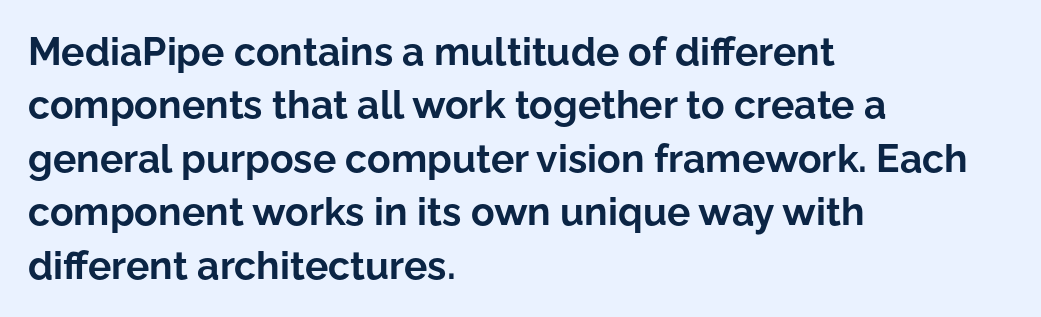
{"serif": "no", "italic": "no", "bold": "yes", "weight": "bold", "width": "normal", "stroke_contrast": "low", "x_height": "medium", "monospaced": "no", "underline": "no", "align": "left", "line_spacing": "normal", "line_spacing_ratio": 1.37, "letter_spacing": "normal", "letter_spacing_em": 0.0, "glyph_px": 39}
